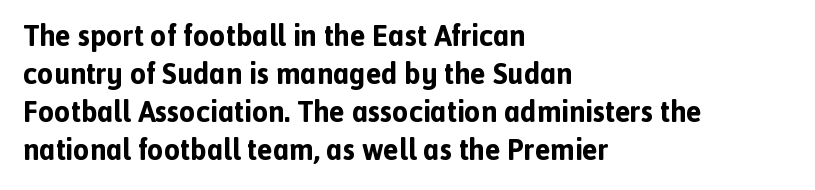
The image shows 29 px bold sans-serif type, upright; set left-aligned, normal line spacing (1.31x), normal letter spacing, not underlined; a medium x-height.
